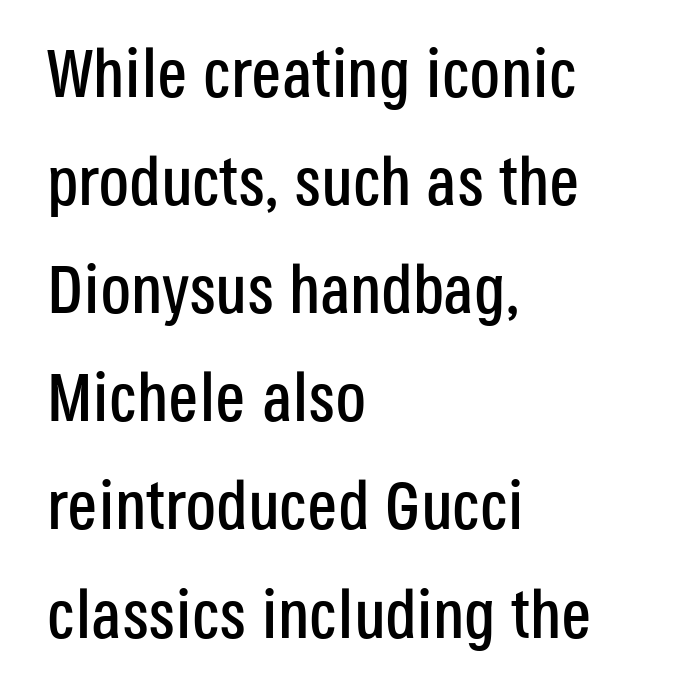
Q: Is the text italic (slanted)? A: No, it is upright.
Q: Is the typeface a serif or a sans-serif typeface? A: Sans-serif.
Q: Is the text underlined? A: No.
Q: How is the paragraph aligned? A: Left-aligned.
Q: Is the spacing between letters normal or unusually wide? A: Normal.
Q: Is the spacing between lines tight, normal or loose? A: Normal.
Q: Width (condensed, normal, or wide)? A: Condensed.
Q: Stroke contrast? A: Low.
Q: x-height? A: Large.
Q: Monospaced? A: No.
